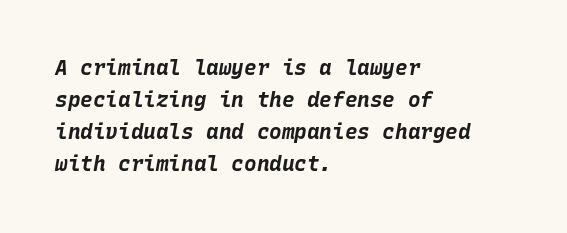
{"italic": "yes", "lean": "right", "slant_degrees": 10, "bold": "yes", "underline": "no", "align": "left", "line_spacing": "normal", "line_spacing_ratio": 1.53, "letter_spacing": "normal", "letter_spacing_em": 0.0, "glyph_px": 21}
